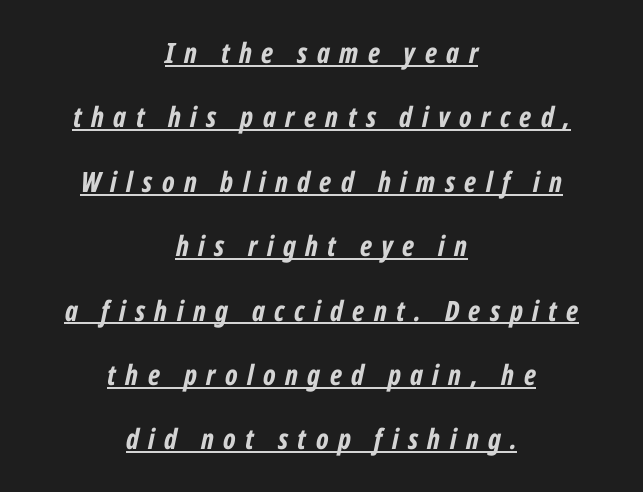
Q: Is the text bold? A: Yes.
Q: Is the text italic (slanted)? A: Yes, it leans right by about 12 degrees.
Q: Is the text underlined? A: Yes.
Q: How is the paragraph aligned? A: Centered.
Q: Is the spacing between letters normal or unusually wide? A: Unusually wide.
Q: Is the spacing between lines tight, normal or loose? A: Loose.
Q: Width (condensed, normal, or wide)? A: Condensed.
Q: Stroke contrast? A: Low.
Q: x-height? A: Medium.
Q: Monospaced? A: No.
